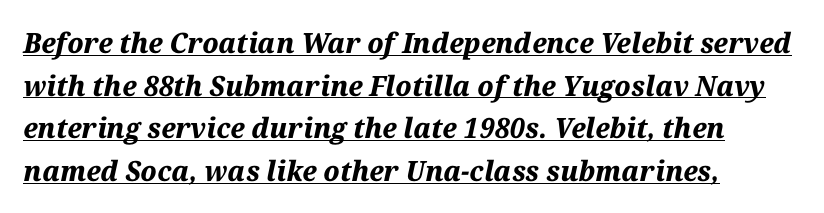
{"italic": "yes", "lean": "right", "slant_degrees": 12, "bold": "yes", "weight": "bold", "width": "normal", "stroke_contrast": "medium", "x_height": "medium", "monospaced": "no", "underline": "yes", "align": "left", "line_spacing": "normal", "line_spacing_ratio": 1.52, "letter_spacing": "normal", "letter_spacing_em": 0.0, "glyph_px": 28}
